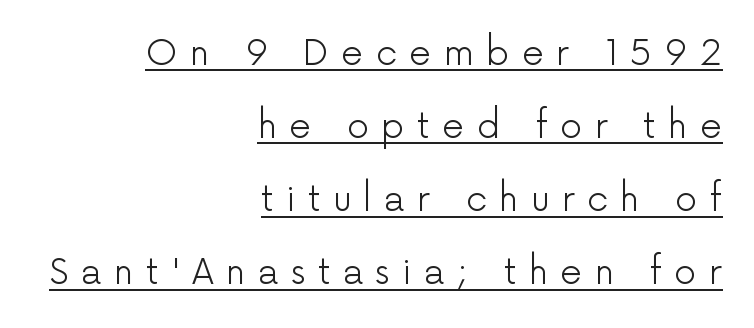
The image shows 35 px light sans-serif type, upright; set right-aligned, loose line spacing (2.09x), unusually wide letter spacing (+0.35 em), underlined; low stroke contrast and a medium x-height.
